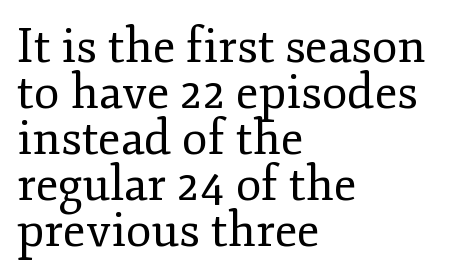
This sample has the flowing, uneven cadence of proportional lettering. Tracking value appears to be zero — textbook default spacing. Leftover space on each line is placed entirely after the last word. Summary of weight: not heavy and not bold. Each letter's strokes conclude with small projecting serifs. Honestly, the rows look squashed on top of each other.
